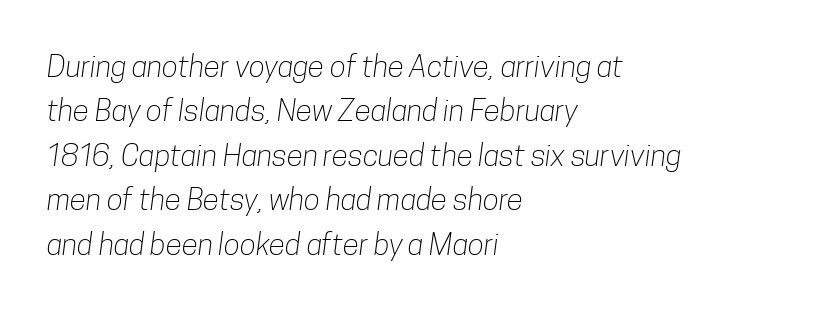
Q: Is the text bold? A: No.
Q: Is the typeface a serif or a sans-serif typeface? A: Sans-serif.
Q: Is the text underlined? A: No.
Q: How is the paragraph aligned? A: Left-aligned.
Q: Is the spacing between letters normal or unusually wide? A: Normal.
Q: Is the spacing between lines tight, normal or loose? A: Normal.
Q: Width (condensed, normal, or wide)? A: Condensed.
Q: Stroke contrast? A: Low.
Q: x-height? A: Medium.
Q: Monospaced? A: No.
